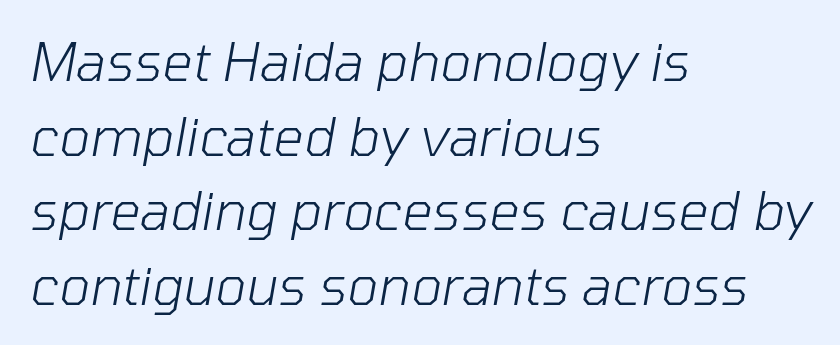
Vertical spacing — default. Caption: standard tracking, unaltered. The space beneath each line is pristine and unruled. The face looks like a standard text weight, possibly lighter. A typesetter would call this proportional, since set widths differ per character.
